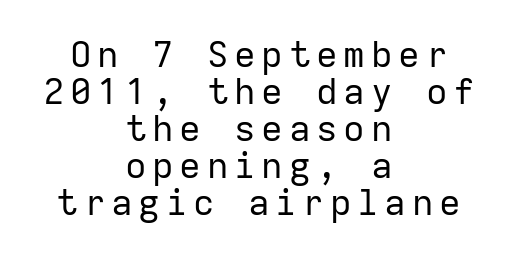
Teacher's note: observe the equal gaps on both sides — that is centered alignment. Are there feet on the stems? There aren't — it's a sans. Do the letters lean? They stand straight. The passage shown is typed in a monospace face where columns stay perfectly aligned. The leading is snug, giving the passage a crowded texture. No heavy texture on the line: the type isn't bold.
